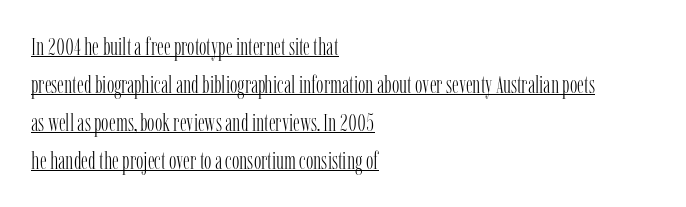
{"italic": "no", "bold": "no", "underline": "yes", "align": "left", "line_spacing": "normal", "line_spacing_ratio": 1.52, "letter_spacing": "normal", "letter_spacing_em": 0.0, "glyph_px": 25}
